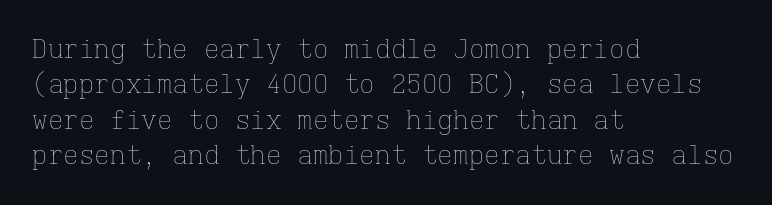
Q: Is the text bold? A: No.
Q: Is the text italic (slanted)? A: No, it is upright.
Q: Is the text underlined? A: No.
Q: How is the paragraph aligned? A: Left-aligned.
Q: Is the spacing between letters normal or unusually wide? A: Normal.
Q: Is the spacing between lines tight, normal or loose? A: Normal.
